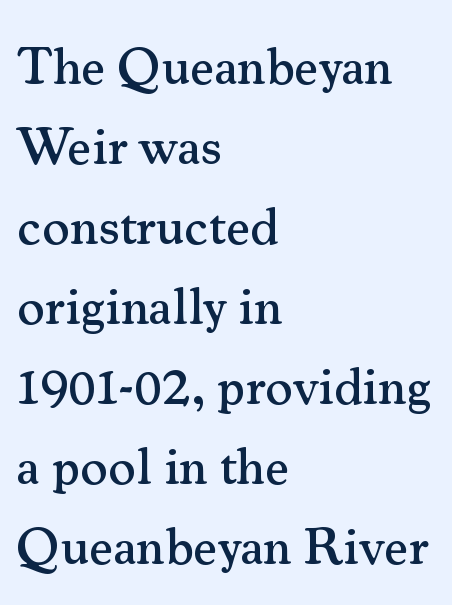
Q: Is the text italic (slanted)? A: No, it is upright.
Q: Is the typeface a serif or a sans-serif typeface? A: Serif.
Q: Is the text underlined? A: No.
Q: How is the paragraph aligned? A: Left-aligned.
Q: Is the spacing between letters normal or unusually wide? A: Normal.
Q: Is the spacing between lines tight, normal or loose? A: Normal.
Q: Width (condensed, normal, or wide)? A: Normal.
Q: Stroke contrast? A: Medium.
Q: x-height? A: Small.
Q: Monospaced? A: No.
